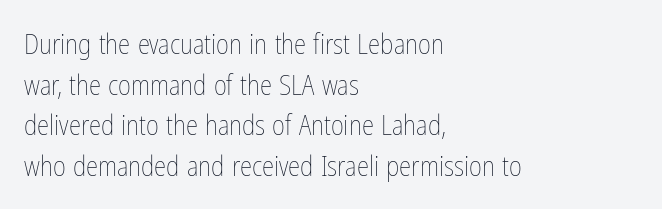
A light-to-regular cut is what we see here. The space directly below the letters is spotless. The rendering uses a moderate line-height, typical for paragraphs. The setting favours the left margin, as ordinary paragraphs usually do.
